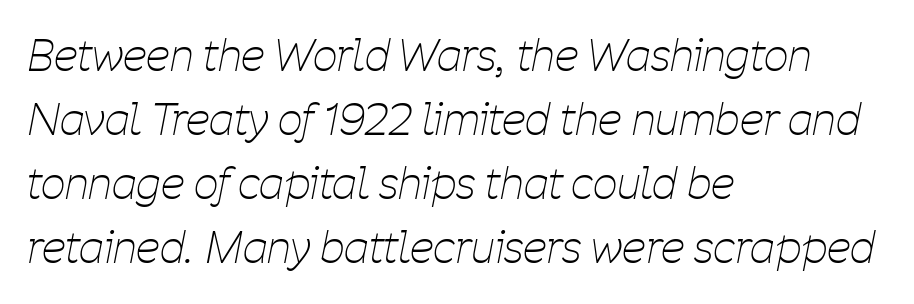
The image shows 43 px thin, condensed type, italic (leaning right); set left-aligned, normal line spacing (1.49x), normal letter spacing, not underlined; low stroke contrast and a medium x-height.
